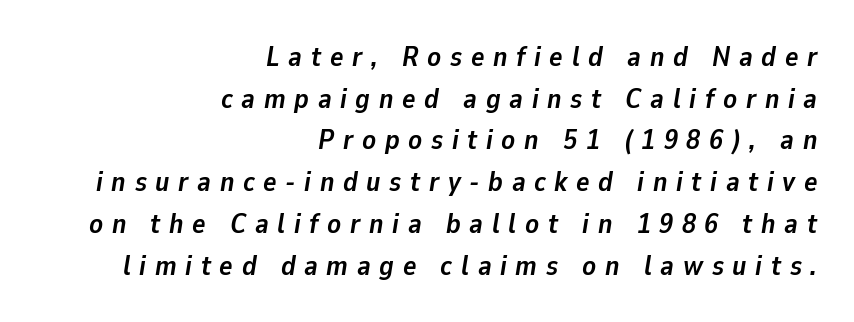
In terms of leading, this rendering sits right in the middle. Is the type slanted? Yes — the strokes lean at a clear angle. A bare baseline throughout the passage. Heavy, bold letterforms. This sample uses expanded letter spacing, leaving extra air between glyphs.
